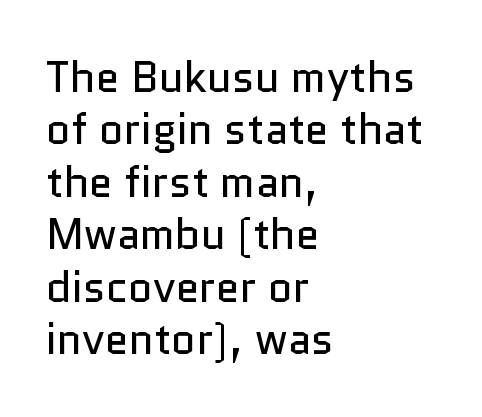
A bare baseline throughout the passage. Varying glyph widths throughout — classic text-font behaviour. This rendering uses left alignment, leaving the right contour irregular. Tracking value appears to be zero — textbook default spacing.
